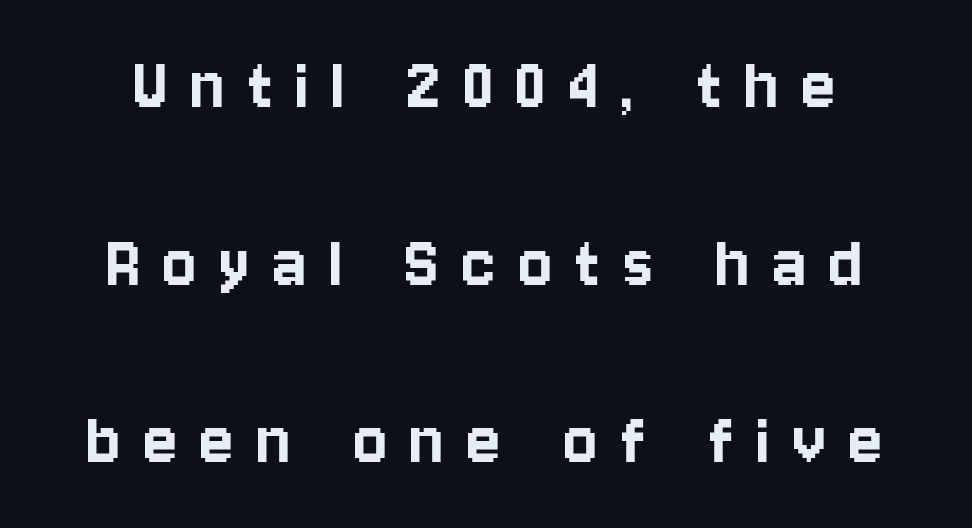
Letters rest on an invisible, unmarked baseline. It's the straight-up-and-down kind of type. Spacing between characters has been opened up far beyond the box default. The passage shown is typed in a proportional face where columns would drift. Leading: increased. The characters display no serif detailing; their extremities are plain.
